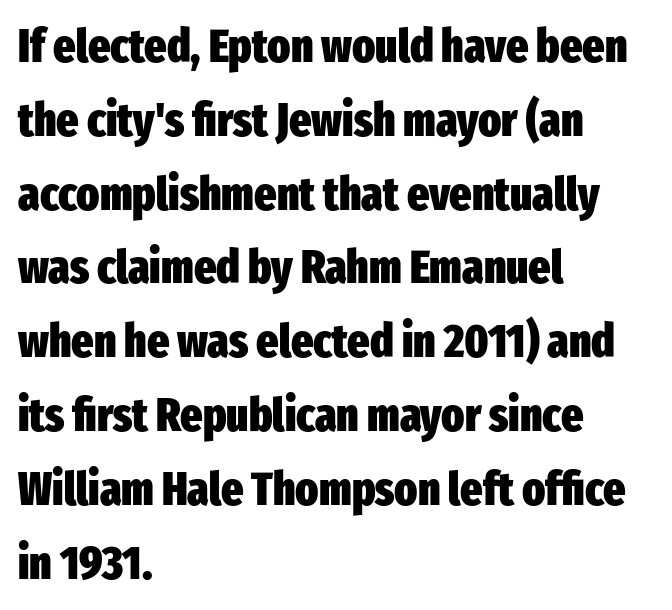
The font's upright variant was chosen for this text. Reading down the column, the eye jumps a familiar distance to each next line. Between one letter and the next there's only the usual sliver of space. This sample is left-justified, so line endings fall wherever the words run out. Anything drawn beneath the words? Only blank space.
